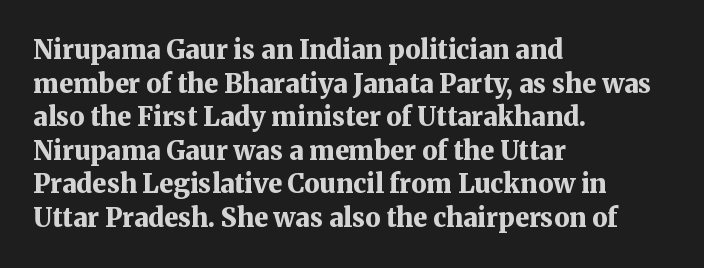
The image shows 26 px bold type, upright; set left-aligned, normal line spacing (1.29x), normal letter spacing, not underlined.
